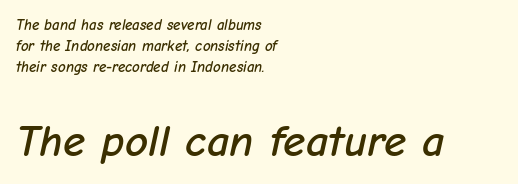
Q: Is the text italic (slanted)? A: Yes, it leans right by about 12 degrees.
Q: Is the text underlined? A: No.
Q: How is the paragraph aligned? A: Left-aligned.
Q: Is the spacing between letters normal or unusually wide? A: Normal.
Q: Is the spacing between lines tight, normal or loose? A: Normal.
Q: Which block of text is set in a larger size, the first (top) or the second (bottom)? A: The second (bottom) one.
Q: Width (condensed, normal, or wide)? A: Normal.
Q: Stroke contrast? A: Low.
Q: x-height? A: Medium.
Q: Monospaced? A: No.
